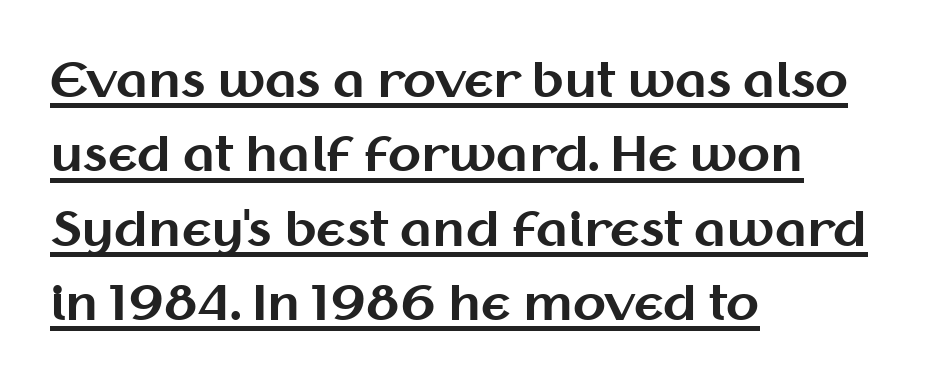
Q: Is the text bold? A: Yes.
Q: Is the text italic (slanted)? A: No, it is upright.
Q: Is the typeface a serif or a sans-serif typeface? A: Sans-serif.
Q: Is the text underlined? A: Yes.
Q: How is the paragraph aligned? A: Left-aligned.
Q: Is the spacing between letters normal or unusually wide? A: Normal.
Q: Is the spacing between lines tight, normal or loose? A: Normal.
Q: Width (condensed, normal, or wide)? A: Normal.
Q: Stroke contrast? A: Medium.
Q: x-height? A: Medium.
Q: Monospaced? A: No.
